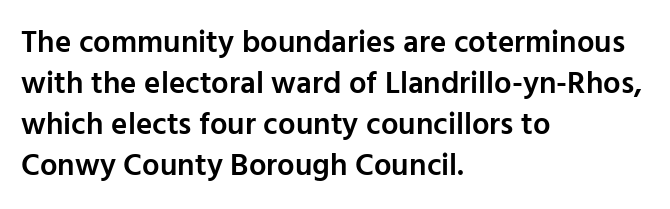
The image shows 31 px semibold sans-serif type, upright; set left-aligned, normal line spacing (1.32x), normal letter spacing, not underlined; low stroke contrast and a medium x-height.
